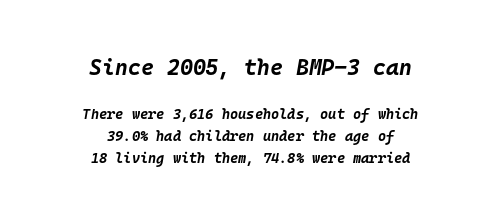
The image shows 22 px bold type, italic (leaning right); set centered, normal line spacing (1.57x), normal letter spacing, not underlined; the first (top) block is 1.57x larger.
